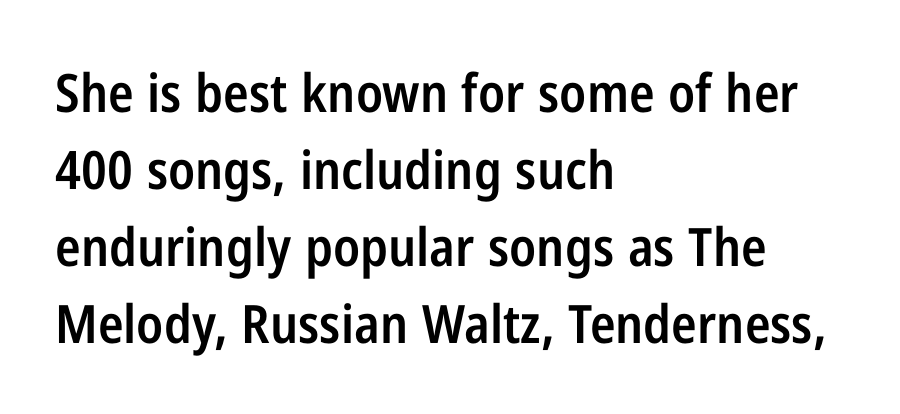
Q: Is the text bold? A: Semi-bold.
Q: Is the text italic (slanted)? A: No, it is upright.
Q: Is the typeface a serif or a sans-serif typeface? A: Sans-serif.
Q: Is the text underlined? A: No.
Q: How is the paragraph aligned? A: Left-aligned.
Q: Is the spacing between letters normal or unusually wide? A: Normal.
Q: Is the spacing between lines tight, normal or loose? A: Normal.
Q: Width (condensed, normal, or wide)? A: Condensed.
Q: Stroke contrast? A: Low.
Q: x-height? A: Medium.
Q: Monospaced? A: No.
